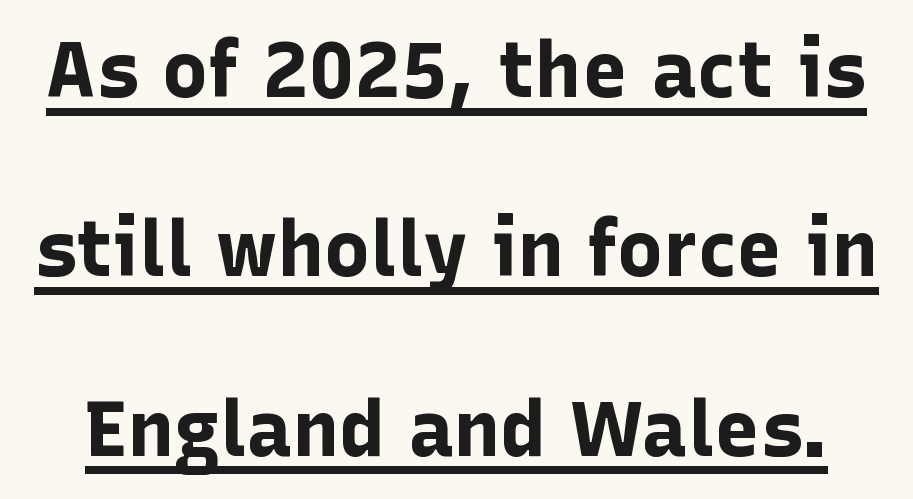
{"serif": "no", "italic": "no", "bold": "yes", "weight": "bold", "width": "normal", "stroke_contrast": "low", "x_height": "medium", "monospaced": "no", "underline": "yes", "line_spacing": "loose", "line_spacing_ratio": 2.33, "letter_spacing": "normal", "letter_spacing_em": 0.0, "glyph_px": 77}
